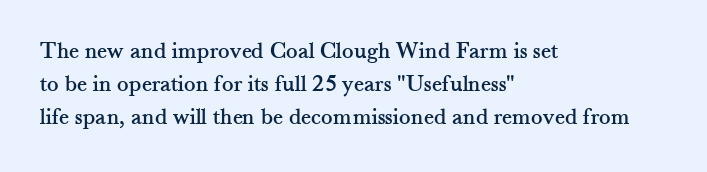
Q: Is the text italic (slanted)? A: No, it is upright.
Q: Is the text underlined? A: No.
Q: How is the paragraph aligned? A: Left-aligned.
Q: Is the spacing between letters normal or unusually wide? A: Normal.
Q: Is the spacing between lines tight, normal or loose? A: Normal.
